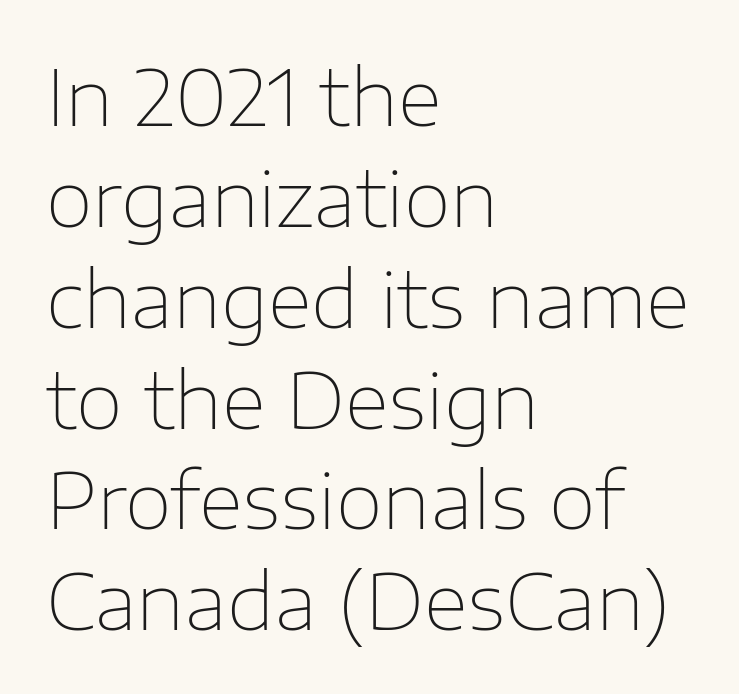
The space between consecutive lines is moderate. All the whitespace from short lines collects on the right. A typesetter would mark this as roman, not italic. The letterforms sit at book weight or below. The type family on display is of the sans-serif kind.
